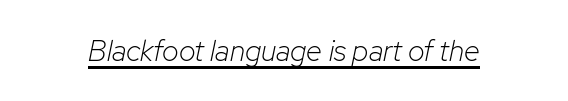
{"italic": "yes", "lean": "right", "slant_degrees": 12, "bold": "no", "weight": "light", "width": "normal", "stroke_contrast": "low", "x_height": "medium", "monospaced": "no", "underline": "yes", "letter_spacing": "normal", "letter_spacing_em": 0.0, "glyph_px": 29}
